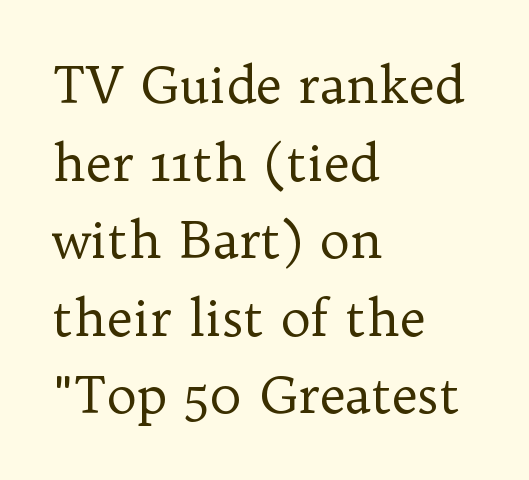
The image shows 51 px regular-weight serif type, upright; set left-aligned, normal line spacing (1.52x), normal letter spacing, not underlined; low stroke contrast and a medium x-height.
